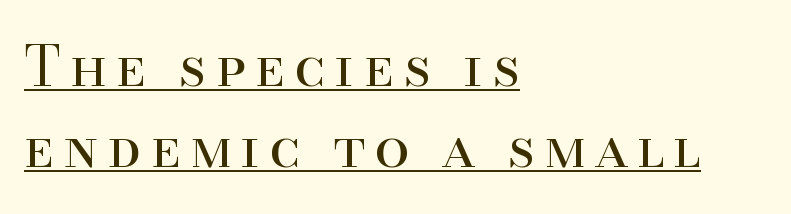
{"serif": "yes", "italic": "no", "bold": "no", "weight": "regular", "width": "normal", "stroke_contrast": "high", "x_height": "small", "monospaced": "no", "underline": "yes", "align": "left", "line_spacing": "normal", "line_spacing_ratio": 1.48, "glyph_px": 55}
